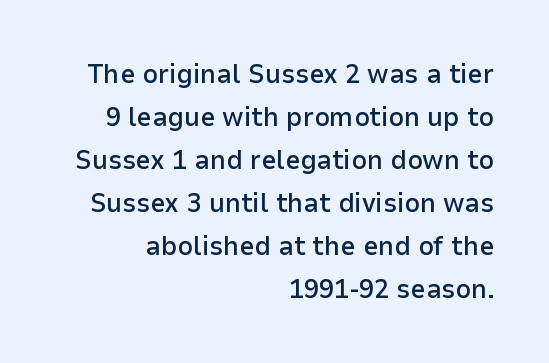
Q: Is the text bold? A: Semi-bold.
Q: Is the text italic (slanted)? A: No, it is upright.
Q: Is the text underlined? A: No.
Q: How is the paragraph aligned? A: Right-aligned.
Q: Is the spacing between letters normal or unusually wide? A: Normal.
Q: Is the spacing between lines tight, normal or loose? A: Normal.
